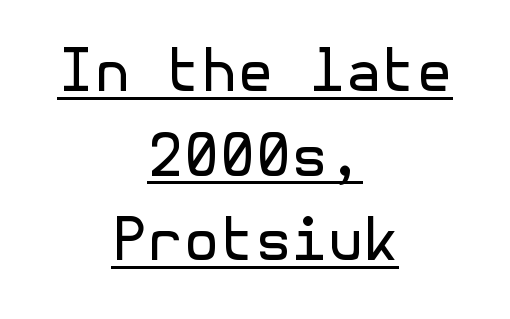
The image shows 58 px regular-weight sans-serif type, upright; set centered, normal line spacing (1.46x), normal letter spacing, underlined; a medium x-height.
